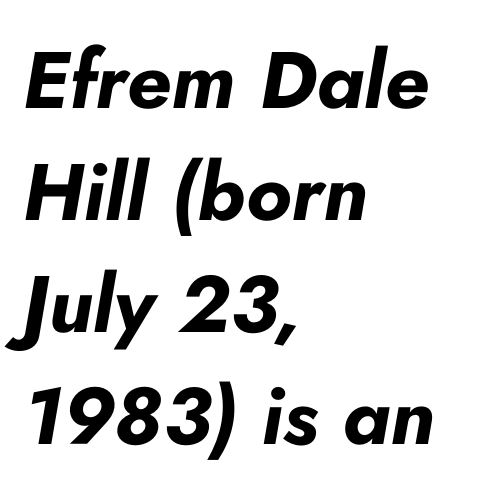
The image shows 80 px bold type, italic (leaning right); set left-aligned, normal line spacing (1.4x), normal letter spacing, not underlined; low stroke contrast and a small x-height.
